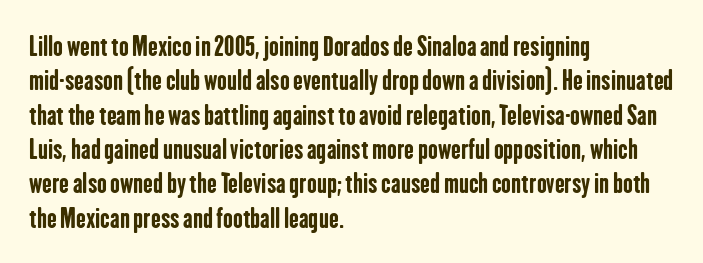
The image shows 26 px bold type, upright; set left-aligned, normal line spacing (1.32x), normal letter spacing, not underlined.
